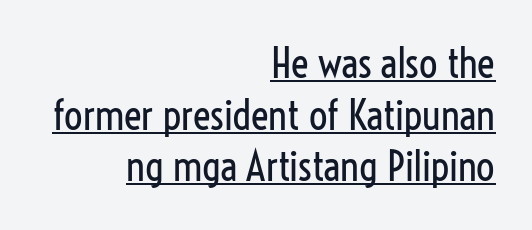
The image shows 41 px regular-weight, condensed sans-serif type, upright; set right-aligned, normal line spacing (1.26x), normal letter spacing, underlined; low stroke contrast and a medium x-height.
